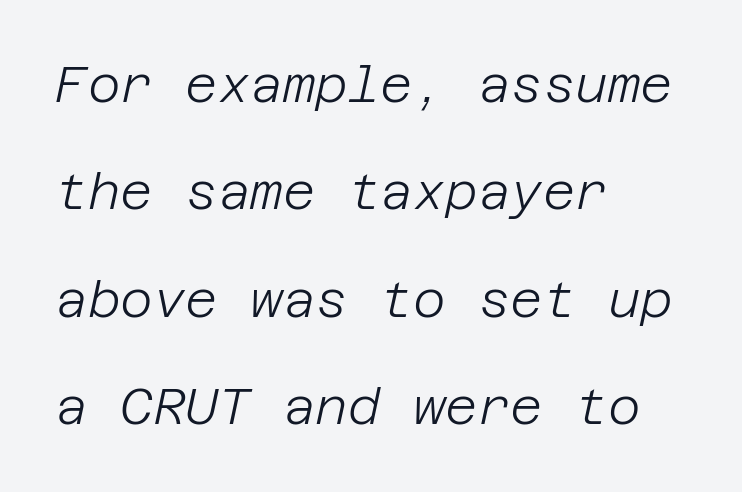
Alignment: flush left. A great deal of white space separates one row of letters from the next. Vertical stems look standard width or narrower in stroke. The string is rendered with underlining switched off.
